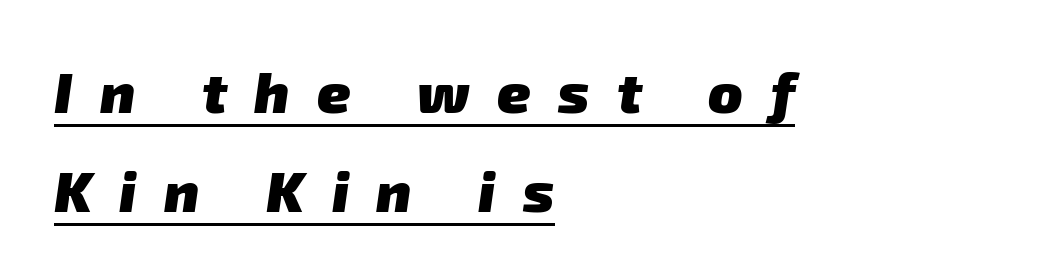
{"serif": "no", "bold": "yes", "weight": "heavy", "width": "normal", "stroke_contrast": "low", "x_height": "medium", "monospaced": "no", "underline": "yes", "align": "left", "line_spacing_ratio": 1.73, "letter_spacing": "wide", "letter_spacing_em": 0.48, "glyph_px": 57}
